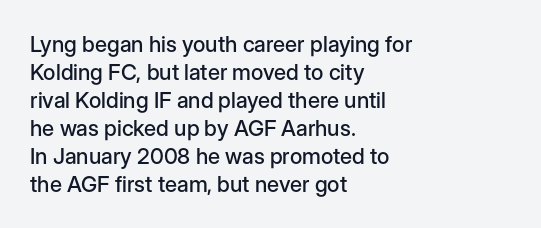
The image shows 22 px text type, upright; set left-aligned, normal line spacing (1.27x), normal letter spacing, not underlined.
